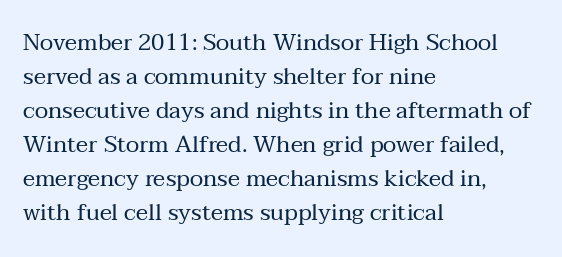
{"italic": "no", "bold": "no", "underline": "no", "align": "left", "line_spacing": "normal", "line_spacing_ratio": 1.48, "letter_spacing": "normal", "letter_spacing_em": 0.0, "glyph_px": 23}
